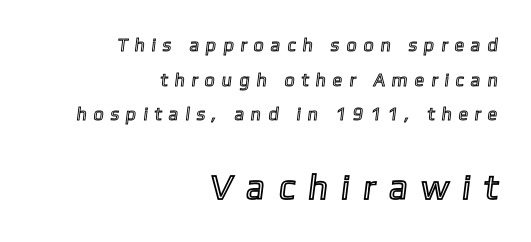
Q: Is the text underlined? A: No.
Q: How is the paragraph aligned? A: Right-aligned.
Q: Is the spacing between letters normal or unusually wide? A: Unusually wide.
Q: Is the spacing between lines tight, normal or loose? A: Loose.
Q: Which block of text is set in a larger size, the first (top) or the second (bottom)? A: The second (bottom) one.
Q: Width (condensed, normal, or wide)? A: Normal.
Q: x-height? A: Medium.
Q: Monospaced? A: No.
